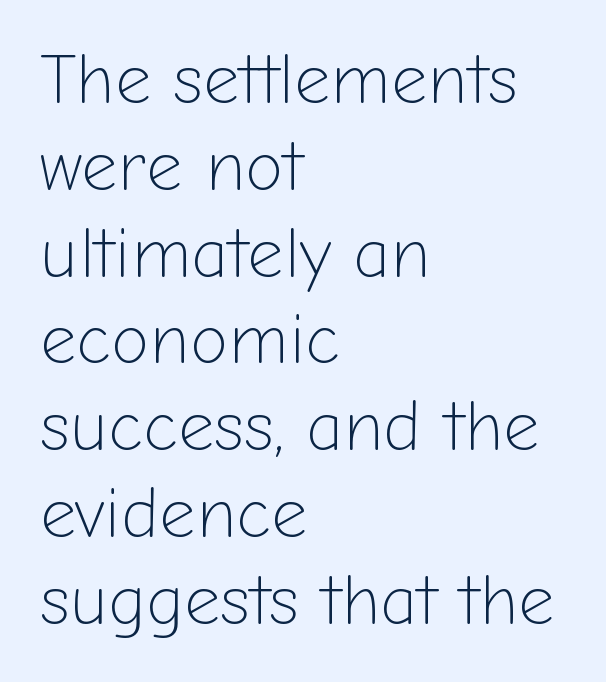
The image shows 70 px light sans-serif type, upright; set left-aligned, line spacing 1.24x, normal letter spacing, not underlined; low stroke contrast and a medium x-height.
